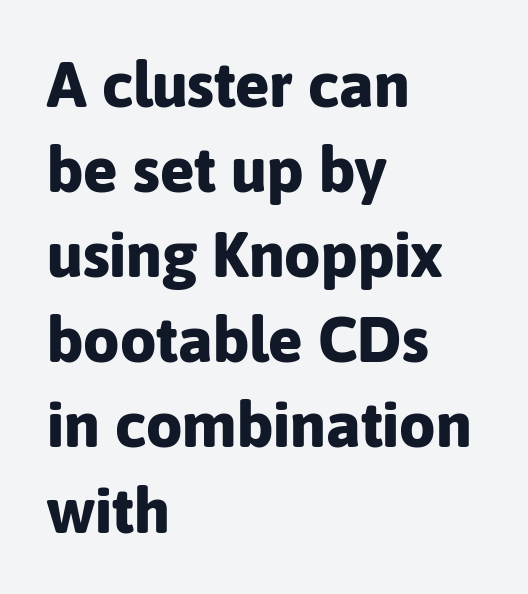
The image shows 64 px bold sans-serif type, upright; set left-aligned, normal line spacing (1.33x), normal letter spacing, not underlined; low stroke contrast and a medium x-height.
